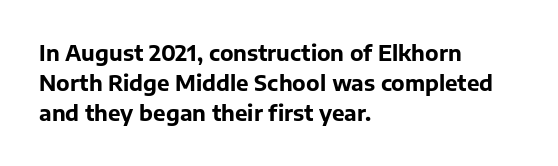
The image shows 21 px bold type, upright; set left-aligned, normal line spacing (1.43x), normal letter spacing, not underlined.
